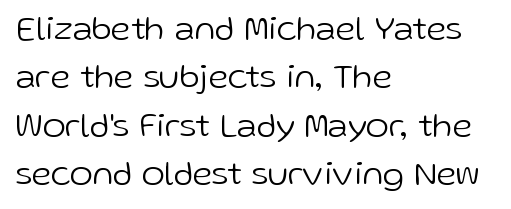
It's the straight-up-and-down kind of type. This sample has the flowing, uneven cadence of proportional lettering. The weight would be labelled regular, book, light, or lighter still. Nobody touched the tracking dial on this one.
